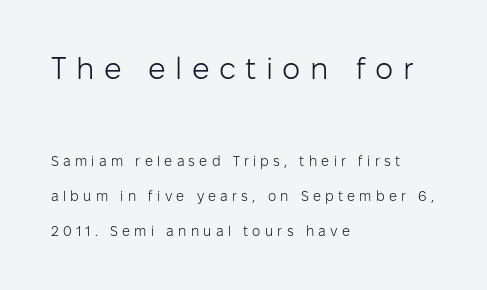
{"serif": "no", "italic": "no", "bold": "no", "weight": "light", "width": "normal", "stroke_contrast": "low", "x_height": "medium", "monospaced": "no", "underline": "no", "align": "left", "line_spacing": "loose", "line_spacing_ratio": 2.49, "letter_spacing": "wide", "letter_spacing_em": 0.3, "larger_block": "first", "size_ratio": 2.21, "glyph_px": 31}
